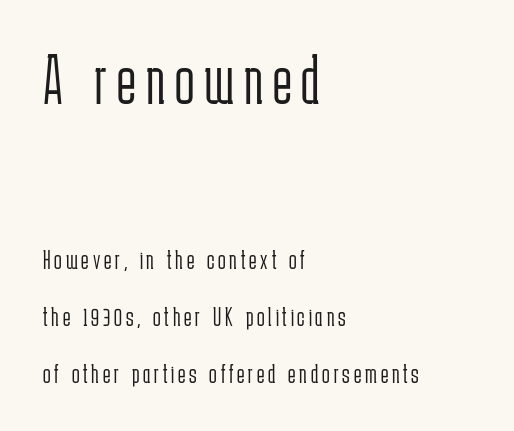
The image shows 71 px light, condensed sans-serif type, upright; set left-aligned, loose line spacing (2.03x), not underlined; the first (top) block is 2.54x larger; low stroke contrast and a medium x-height.
